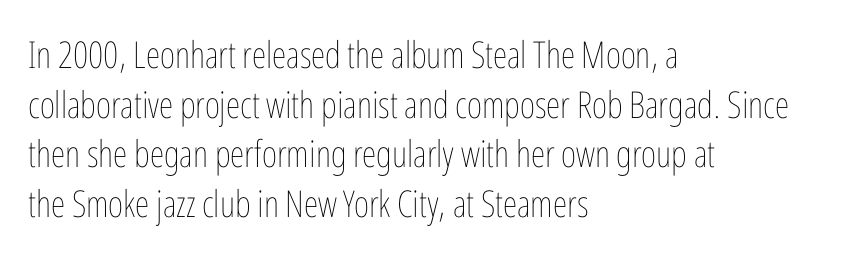
Spacing verdict: proportional, widths tailored to each character. This is roman type, the default non-slanted kind. Vertically, the passage feels balanced, rows spaced as you'd expect. The area under the type is left untouched. Students, note that the glyphs here touch the page at normal intervals.
